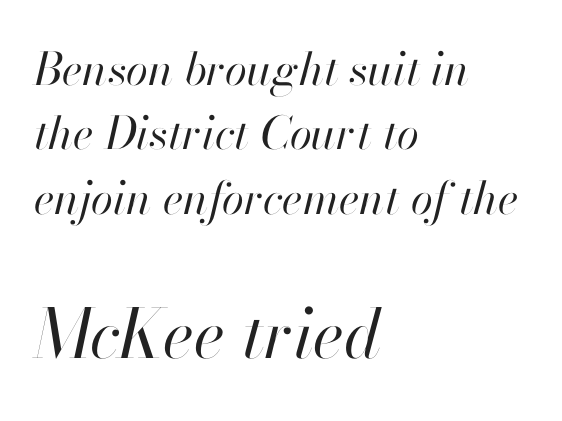
The image shows 68 px regular-weight type, italic (leaning right); set left-aligned, normal line spacing (1.43x), normal letter spacing, not underlined; the second (bottom) block is 1.51x larger; high stroke contrast and a small x-height.
